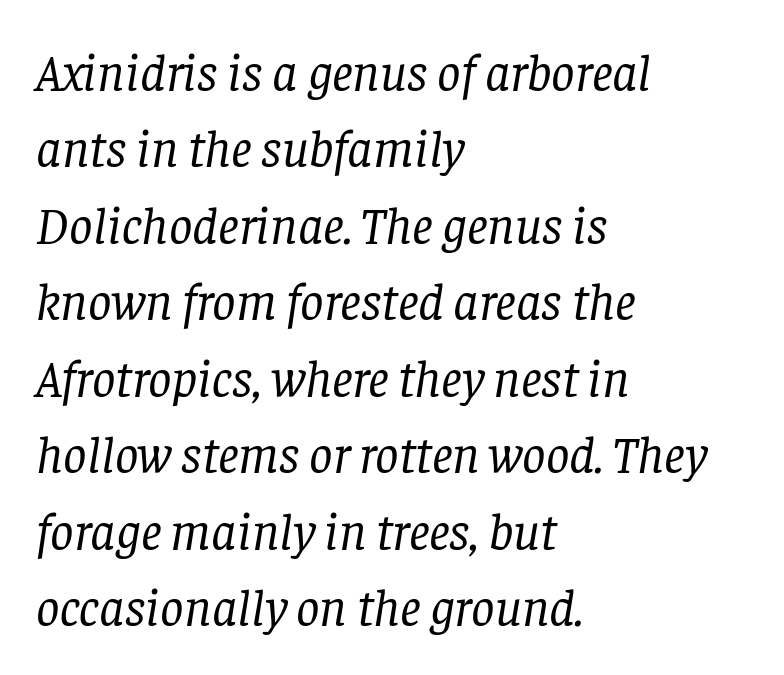
Q: Is the text bold? A: No.
Q: Is the text italic (slanted)? A: Yes, it leans right by about 8 degrees.
Q: Is the typeface a serif or a sans-serif typeface? A: Serif.
Q: Is the text underlined? A: No.
Q: How is the paragraph aligned? A: Left-aligned.
Q: Is the spacing between letters normal or unusually wide? A: Normal.
Q: Is the spacing between lines tight, normal or loose? A: Normal.
Q: Width (condensed, normal, or wide)? A: Normal.
Q: Stroke contrast? A: Low.
Q: x-height? A: Large.
Q: Monospaced? A: No.
